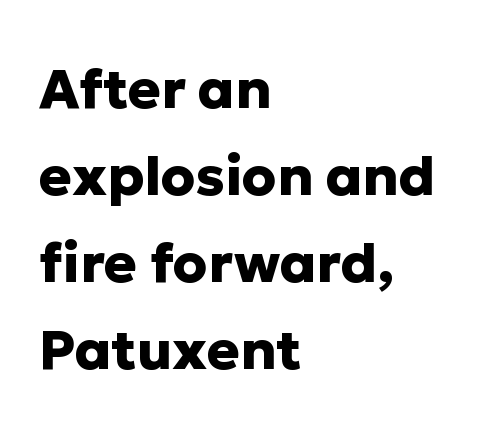
The image shows 55 px heavy sans-serif type, upright; set left-aligned, normal line spacing (1.58x), normal letter spacing, not underlined; low stroke contrast and a medium x-height.
